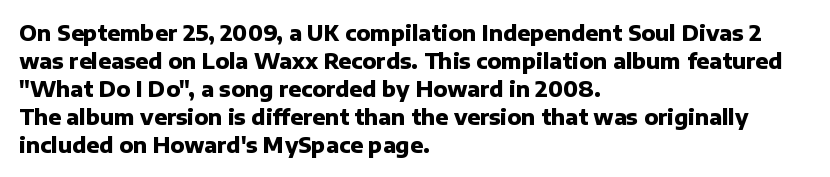
Style check: upright. Reading down the block, your eye returns to a fixed left position each line. This rendering leaves character spacing at its baseline value. Check under the words: just untouched page.
